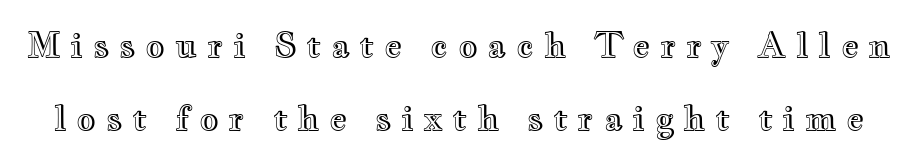
Q: Is the text italic (slanted)? A: No, it is upright.
Q: Is the text underlined? A: No.
Q: Is the spacing between letters normal or unusually wide? A: Unusually wide.
Q: Is the spacing between lines tight, normal or loose? A: Loose.
Q: Width (condensed, normal, or wide)? A: Wide.
Q: x-height? A: Small.
Q: Monospaced? A: No.
